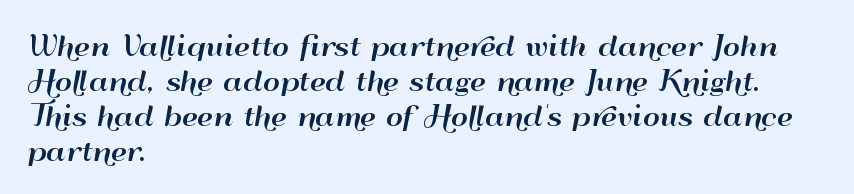
The image shows 26 px text type; set left-aligned, normal line spacing (1.34x), normal letter spacing, not underlined.
